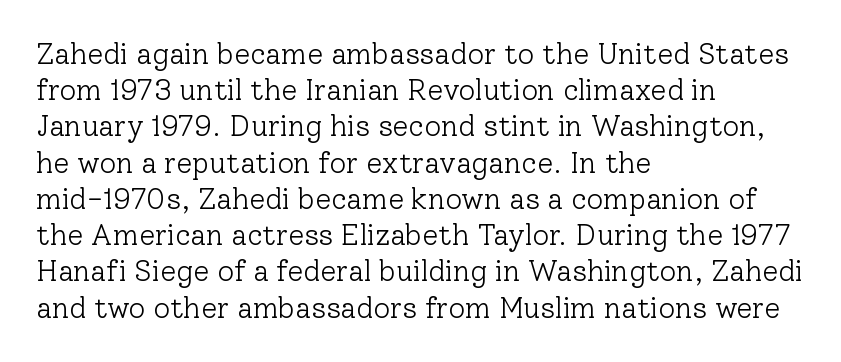
The image shows 29 px light serif type, upright; set left-aligned, normal line spacing (1.25x), normal letter spacing, not underlined; low stroke contrast and a medium x-height.
